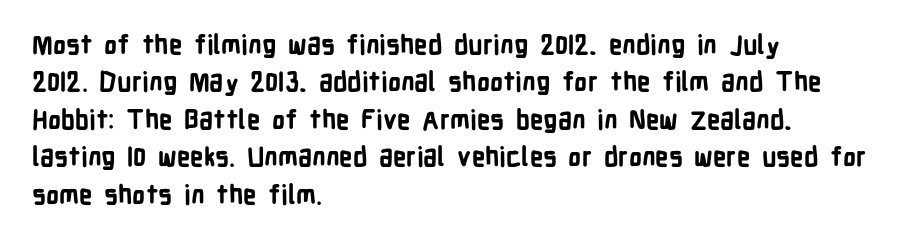
The image shows 26 px bold type, upright; set left-aligned, normal line spacing (1.44x), normal letter spacing, not underlined.
